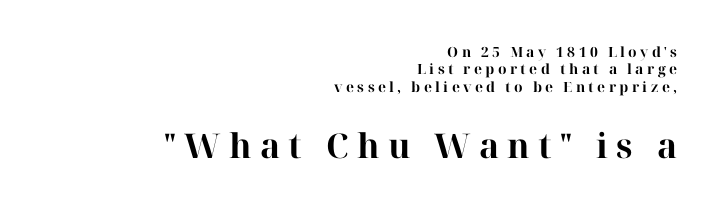
Q: Is the text bold? A: Yes.
Q: Is the text italic (slanted)? A: No, it is upright.
Q: Is the typeface a serif or a sans-serif typeface? A: Serif.
Q: Is the text underlined? A: No.
Q: How is the paragraph aligned? A: Right-aligned.
Q: Is the spacing between letters normal or unusually wide? A: Unusually wide.
Q: Which block of text is set in a larger size, the first (top) or the second (bottom)? A: The second (bottom) one.
Q: Width (condensed, normal, or wide)? A: Normal.
Q: Stroke contrast? A: High.
Q: x-height? A: Medium.
Q: Monospaced? A: No.
